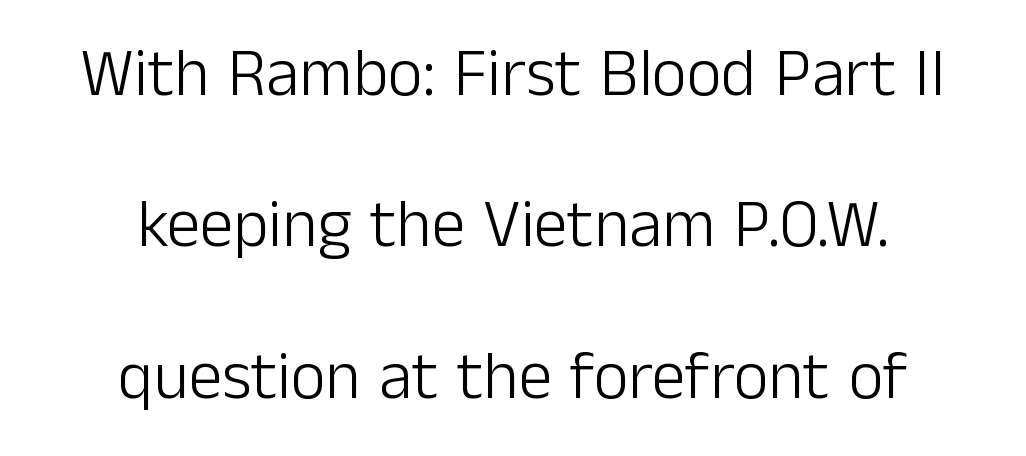
Q: Is the text bold? A: No.
Q: Is the text italic (slanted)? A: No, it is upright.
Q: Is the typeface a serif or a sans-serif typeface? A: Sans-serif.
Q: Is the text underlined? A: No.
Q: How is the paragraph aligned? A: Centered.
Q: Is the spacing between letters normal or unusually wide? A: Normal.
Q: Is the spacing between lines tight, normal or loose? A: Loose.
Q: Width (condensed, normal, or wide)? A: Normal.
Q: Stroke contrast? A: Low.
Q: x-height? A: Medium.
Q: Monospaced? A: No.
